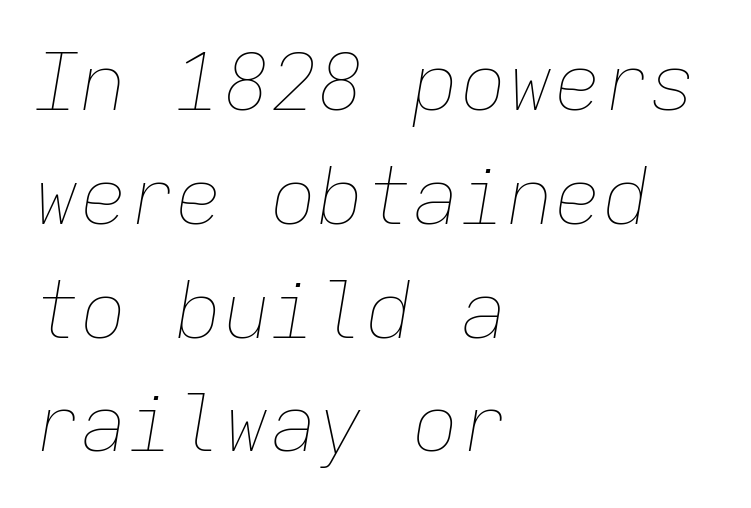
Q: Is the text bold? A: No.
Q: Is the text italic (slanted)? A: Yes, it leans right by about 9 degrees.
Q: Is the text underlined? A: No.
Q: How is the paragraph aligned? A: Left-aligned.
Q: Is the spacing between letters normal or unusually wide? A: Normal.
Q: Is the spacing between lines tight, normal or loose? A: Normal.
Q: Width (condensed, normal, or wide)? A: Normal.
Q: Stroke contrast? A: Low.
Q: x-height? A: Medium.
Q: Monospaced? A: Yes.
